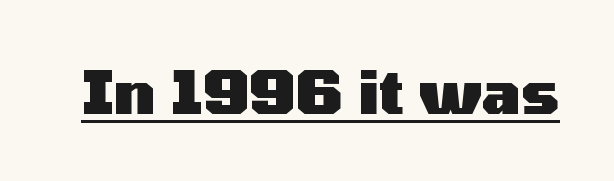
{"serif": "no", "italic": "no", "bold": "yes", "weight": "heavy", "width": "wide", "stroke_contrast": "medium", "x_height": "medium", "monospaced": "no", "underline": "yes", "letter_spacing": "normal", "letter_spacing_em": 0.0, "glyph_px": 59}
